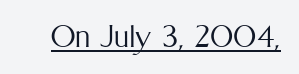
{"italic": "no", "bold": "no", "weight": "light", "width": "condensed", "stroke_contrast": "medium", "x_height": "medium", "monospaced": "no", "underline": "yes", "letter_spacing": "normal", "letter_spacing_em": 0.0, "glyph_px": 37}
